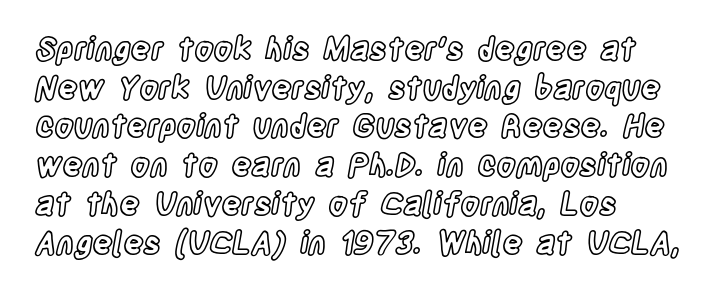
Check under the words: just untouched page. The letterforms sit shoulder to shoulder at normal distance. Note the varied advance widths — an 'i' is clearly narrower than an 'm'.
